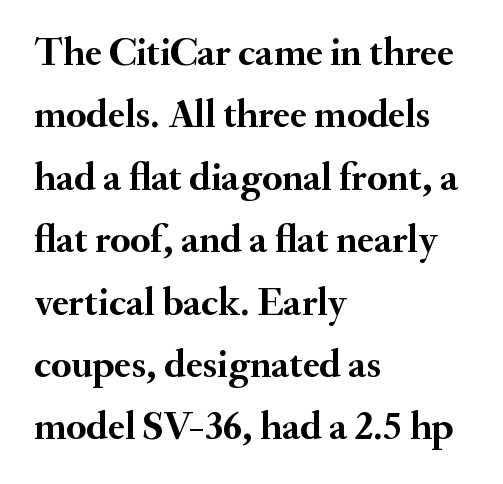
Q: Is the text bold? A: Yes.
Q: Is the text italic (slanted)? A: No, it is upright.
Q: Is the typeface a serif or a sans-serif typeface? A: Serif.
Q: Is the text underlined? A: No.
Q: How is the paragraph aligned? A: Left-aligned.
Q: Is the spacing between letters normal or unusually wide? A: Normal.
Q: Is the spacing between lines tight, normal or loose? A: Normal.
Q: Width (condensed, normal, or wide)? A: Normal.
Q: Stroke contrast? A: Medium.
Q: x-height? A: Small.
Q: Monospaced? A: No.
